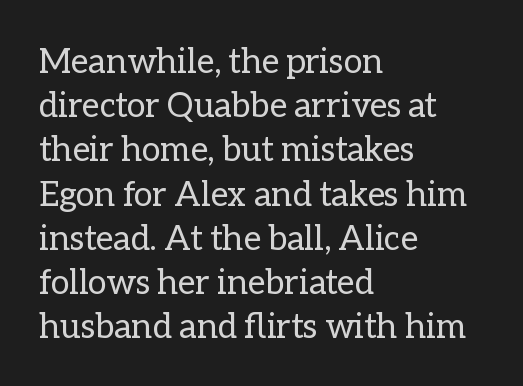
Q: Is the text bold? A: No.
Q: Is the text italic (slanted)? A: No, it is upright.
Q: Is the text underlined? A: No.
Q: How is the paragraph aligned? A: Left-aligned.
Q: Is the spacing between letters normal or unusually wide? A: Normal.
Q: Is the spacing between lines tight, normal or loose? A: Normal.
Q: Width (condensed, normal, or wide)? A: Normal.
Q: Stroke contrast? A: Low.
Q: x-height? A: Medium.
Q: Monospaced? A: No.
